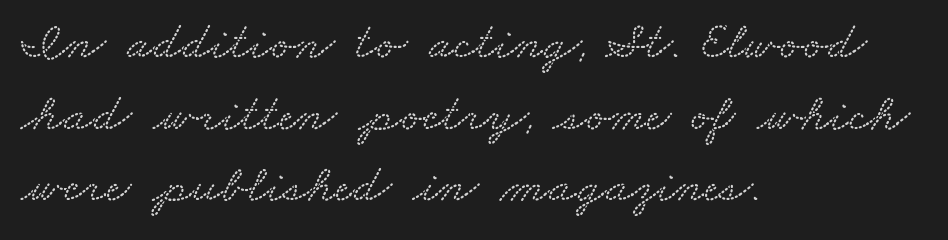
The image shows 53 px wide serif type; set left-aligned, normal line spacing (1.35x), normal letter spacing, not underlined; medium stroke contrast and a small x-height.
